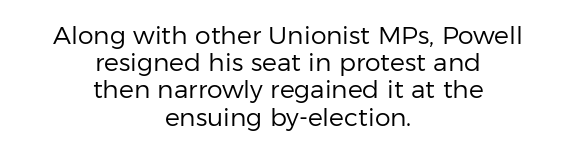
Tracking value appears to be zero — textbook default spacing. Cramped leading. Notice how the stems are strictly vertical — no italics here. The lines are quadded center. Only glyphs here, with clear space below each row. Letters have the restrained weight of plain body copy at most.
